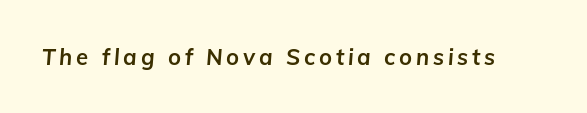
Q: Is the text bold? A: Yes.
Q: Is the text italic (slanted)? A: Yes, it leans right by about 5 degrees.
Q: Is the text underlined? A: No.
